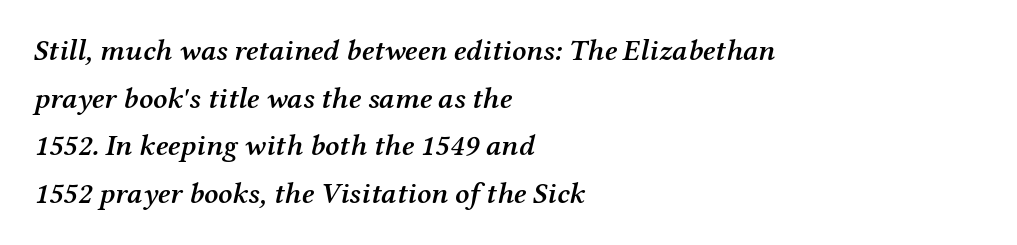
{"serif": "yes", "italic": "yes", "lean": "right", "slant_degrees": 12, "bold": "semi", "weight": "semibold", "width": "normal", "stroke_contrast": "medium", "x_height": "medium", "monospaced": "no", "underline": "no", "align": "left", "line_spacing": "normal", "line_spacing_ratio": 1.59, "letter_spacing": "normal", "letter_spacing_em": 0.0, "glyph_px": 30}
